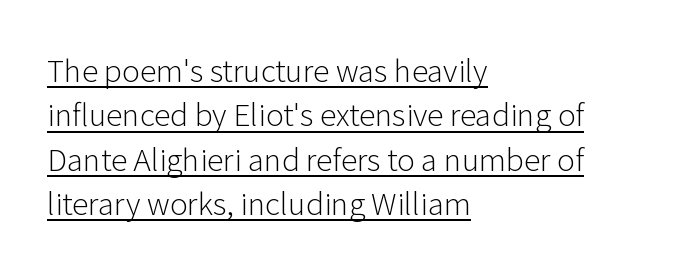
The image shows 30 px light sans-serif type, upright; set left-aligned, normal line spacing (1.48x), normal letter spacing, underlined; low stroke contrast and a medium x-height.
